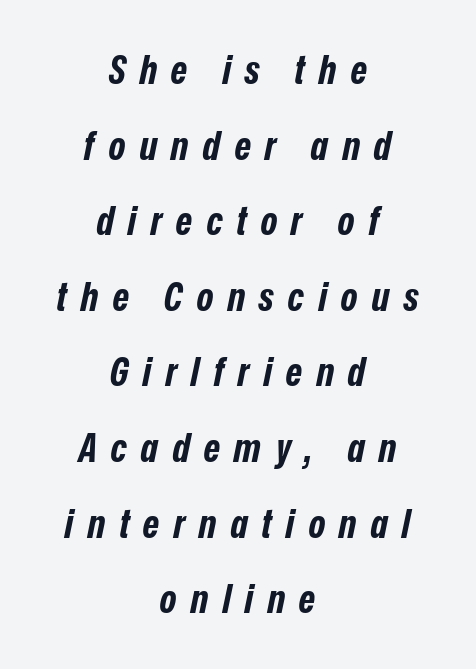
The image shows 40 px bold, condensed type, italic (leaning right); set centered, line spacing 1.89x, unusually wide letter spacing (+0.35 em), not underlined; low stroke contrast and a medium x-height.
